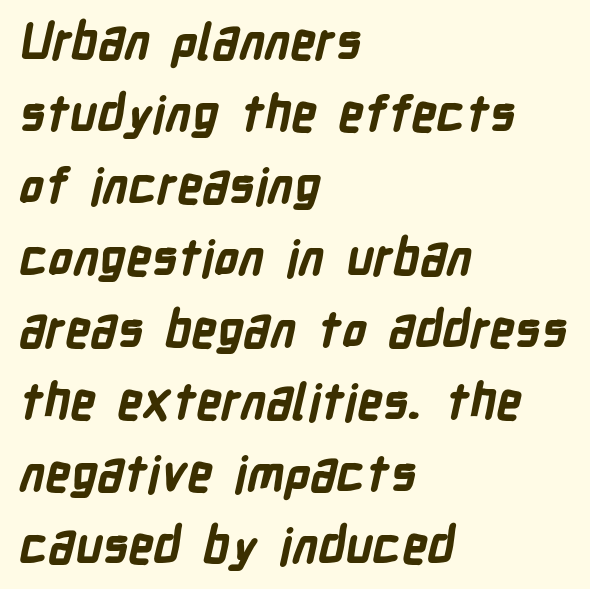
The gap between lines stays unmarked. Think of a printed novel: that variable character pitch is what you see here. The letterforms sit shoulder to shoulder at normal distance. The characters look thick and weighty, a clear bold. Regarding serifs, this sample does without them. Rows of type keep a routine distance in the vertical direction.
